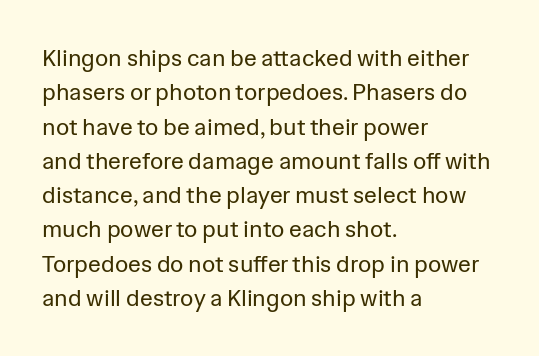
The image shows 23 px text type, upright; set left-aligned, normal line spacing (1.49x), normal letter spacing, not underlined.
